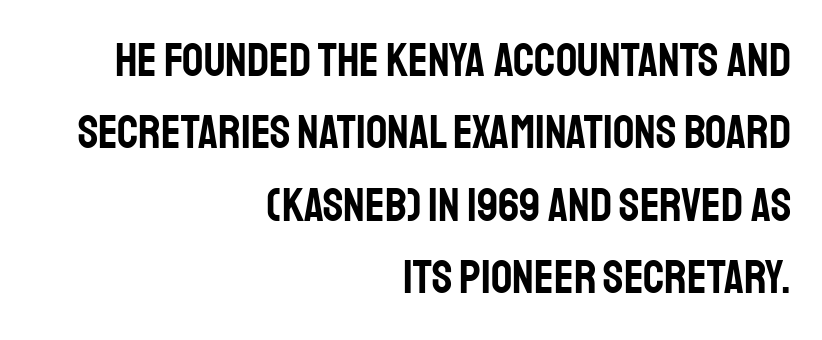
The image shows 47 px condensed sans-serif type, upright; set right-aligned, normal line spacing (1.54x), normal letter spacing, not underlined; low stroke contrast and a large x-height.
